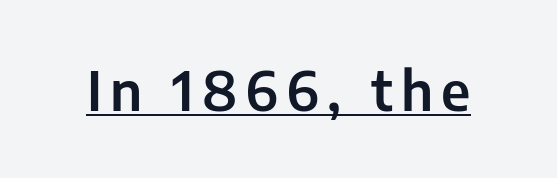
Q: Is the text italic (slanted)? A: No, it is upright.
Q: Is the typeface a serif or a sans-serif typeface? A: Sans-serif.
Q: Is the text underlined? A: Yes.
Q: Width (condensed, normal, or wide)? A: Normal.
Q: Stroke contrast? A: Low.
Q: x-height? A: Medium.
Q: Monospaced? A: No.
